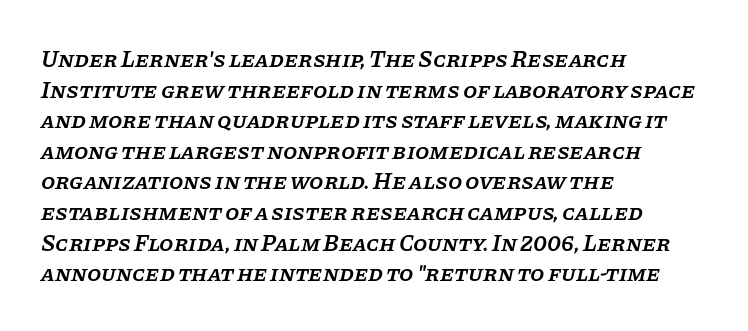
The image shows 23 px text type, italic (leaning right); set left-aligned, normal line spacing (1.33x), normal letter spacing, not underlined.
